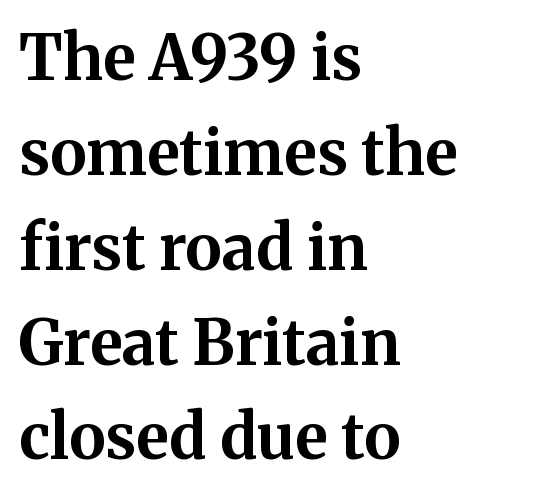
Q: Is the text bold? A: Yes.
Q: Is the text italic (slanted)? A: No, it is upright.
Q: Is the typeface a serif or a sans-serif typeface? A: Serif.
Q: Is the text underlined? A: No.
Q: How is the paragraph aligned? A: Left-aligned.
Q: Is the spacing between letters normal or unusually wide? A: Normal.
Q: Is the spacing between lines tight, normal or loose? A: Normal.
Q: Width (condensed, normal, or wide)? A: Normal.
Q: Stroke contrast? A: Medium.
Q: x-height? A: Medium.
Q: Monospaced? A: No.
